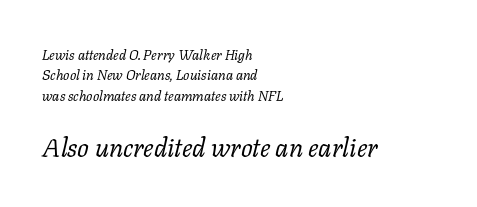
Each stroke keeps to a modest, everyday thickness or less. Of the two passages, the one underneath uses the larger point size. Beneath every word, the page is bare. Italic: yes, the glyphs are oblique. Each line starts at the same left margin while the right side varies.
